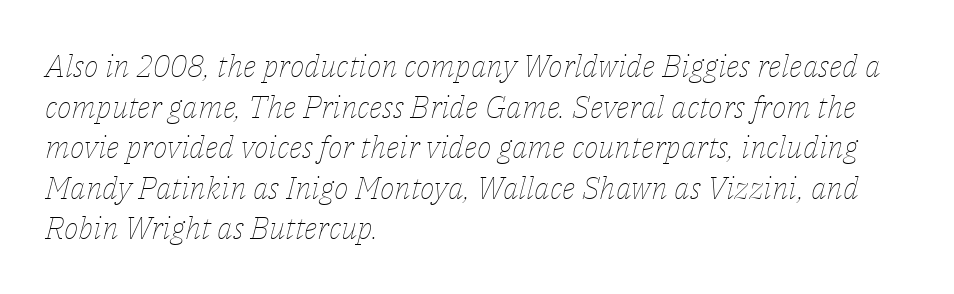
Quick note: underline off. Students, observe: this is what conventionally led text looks like. Proportional: the letters do not fall into vertical columns. Observe the lean: these are italic letterforms.
